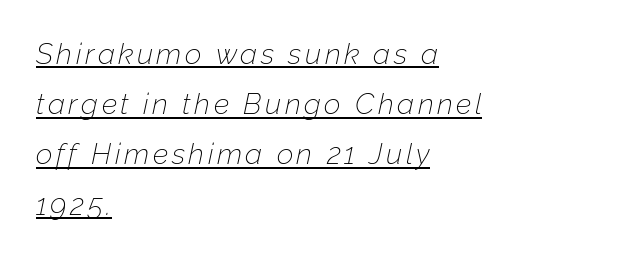
The image shows 29 px thin type, italic (leaning right); set left-aligned, line spacing 1.73x, underlined; low stroke contrast and a medium x-height.
